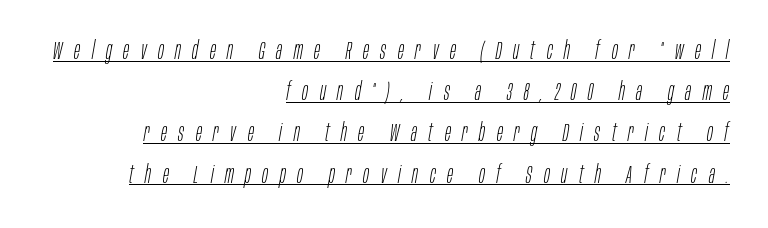
{"italic": "yes", "lean": "right", "slant_degrees": 10, "bold": "no", "underline": "yes", "align": "right", "line_spacing": "normal", "line_spacing_ratio": 1.65, "letter_spacing": "wide", "letter_spacing_em": 0.46, "glyph_px": 25}
